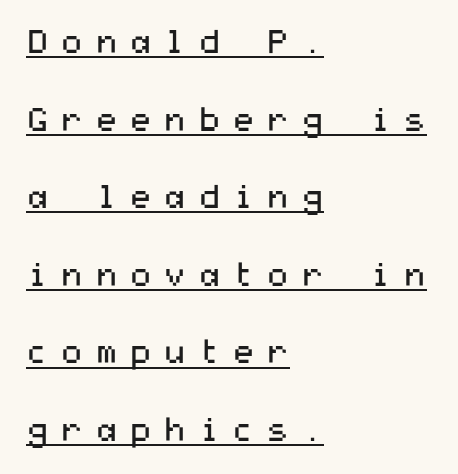
{"serif": "no", "italic": "no", "bold": "no", "weight": "regular", "width": "wide", "stroke_contrast": "medium", "x_height": "medium", "underline": "yes", "align": "left", "line_spacing": "loose", "line_spacing_ratio": 2.35, "letter_spacing": "wide", "letter_spacing_em": 0.34, "glyph_px": 33}
